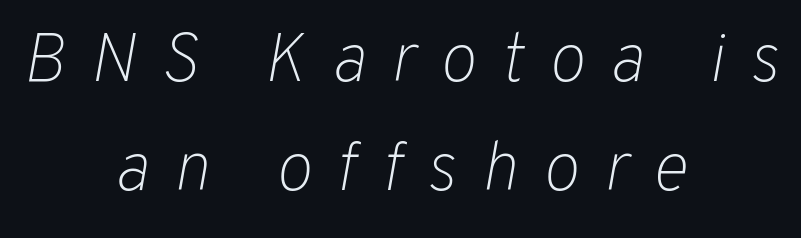
The weight tops out at a normal text grade. These lines are centered, leaving both edges ragged. Compared with typical paragraphs, the rows here are spaced about the same. Character widths vary here, with narrow letters taking less room than wide ones. Designer's note — italics engaged. The rendering inserts visible extra space after every character.
